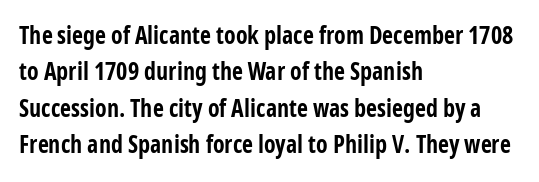
Q: Is the text bold? A: Yes.
Q: Is the text italic (slanted)? A: No, it is upright.
Q: Is the text underlined? A: No.
Q: How is the paragraph aligned? A: Left-aligned.
Q: Is the spacing between letters normal or unusually wide? A: Normal.
Q: Is the spacing between lines tight, normal or loose? A: Normal.
